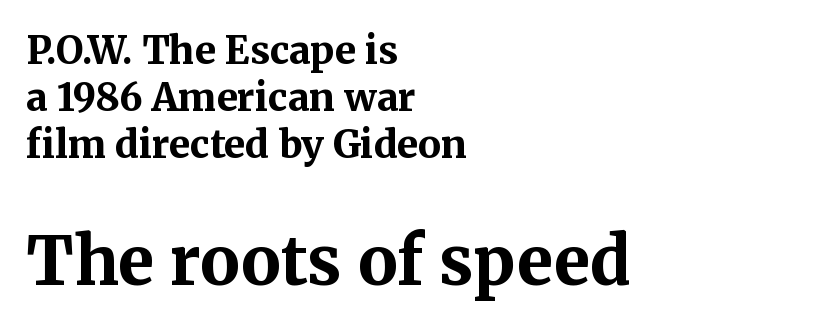
Q: Is the text bold? A: Yes.
Q: Is the text italic (slanted)? A: No, it is upright.
Q: Is the typeface a serif or a sans-serif typeface? A: Serif.
Q: Is the text underlined? A: No.
Q: How is the paragraph aligned? A: Left-aligned.
Q: Is the spacing between letters normal or unusually wide? A: Normal.
Q: Which block of text is set in a larger size, the first (top) or the second (bottom)? A: The second (bottom) one.
Q: Width (condensed, normal, or wide)? A: Normal.
Q: Stroke contrast? A: Medium.
Q: x-height? A: Medium.
Q: Monospaced? A: No.
